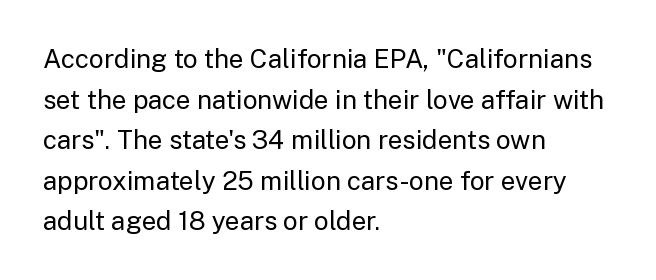
The image shows 26 px text type, upright; set left-aligned, normal line spacing (1.56x), normal letter spacing, not underlined.
